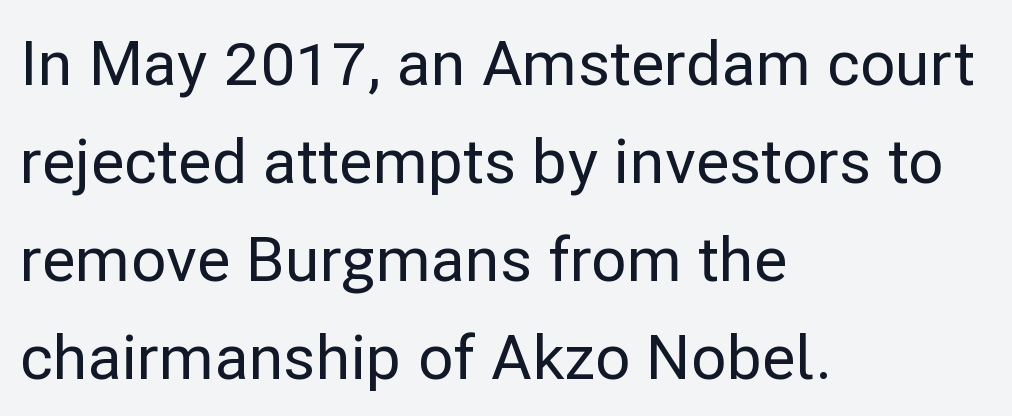
The image shows 62 px sans-serif type, upright; set left-aligned, normal line spacing (1.58x), normal letter spacing, not underlined; low stroke contrast and a medium x-height.
